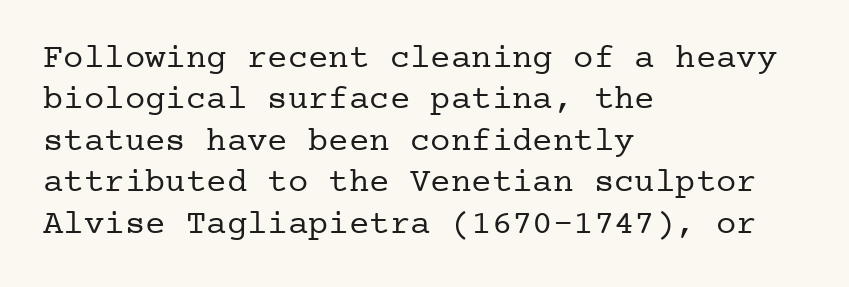
Small tapered or slab feet sit at the stroke ends, so this counts as serif. The strip under each line holds only bare page. You could call the tracking neutral — neither tight nor loose. Italic? Not at all — the glyphs are vertical. Stroke thickness stays within the range of a standard reading face or lighter. Every row of glyphs begins at an identical x-position on the left.
